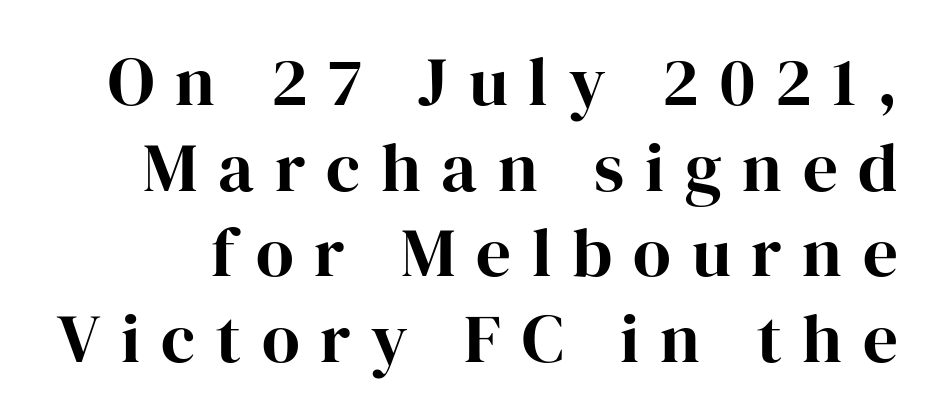
The image shows 69 px serif type, upright; set line spacing 1.24x, unusually wide letter spacing (+0.3 em), not underlined; high stroke contrast and a medium x-height.
